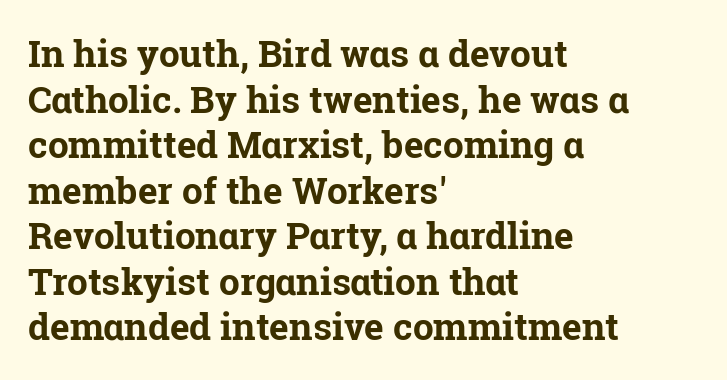
Q: Is the text bold? A: Yes.
Q: Is the text italic (slanted)? A: No, it is upright.
Q: Is the typeface a serif or a sans-serif typeface? A: Serif.
Q: Is the text underlined? A: No.
Q: How is the paragraph aligned? A: Left-aligned.
Q: Is the spacing between letters normal or unusually wide? A: Normal.
Q: Width (condensed, normal, or wide)? A: Normal.
Q: Stroke contrast? A: Low.
Q: x-height? A: Medium.
Q: Monospaced? A: No.
